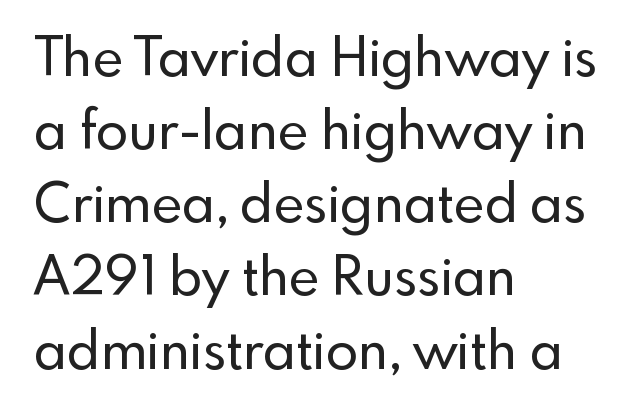
Q: Is the text italic (slanted)? A: No, it is upright.
Q: Is the typeface a serif or a sans-serif typeface? A: Sans-serif.
Q: Is the text underlined? A: No.
Q: How is the paragraph aligned? A: Left-aligned.
Q: Is the spacing between letters normal or unusually wide? A: Normal.
Q: Is the spacing between lines tight, normal or loose? A: Normal.
Q: Width (condensed, normal, or wide)? A: Normal.
Q: x-height? A: Small.
Q: Monospaced? A: No.
